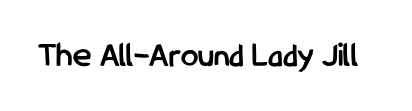
The space directly below the letters is spotless. Here the designer chose a conventional face with non-uniform glyph widths. A roman cut, with each character standing at attention. Spacing between characters is what you'd get straight out of the box. Each glyph is drawn with heavy, bold strokes. I'd call this a sans setting — the letters go barefoot.
